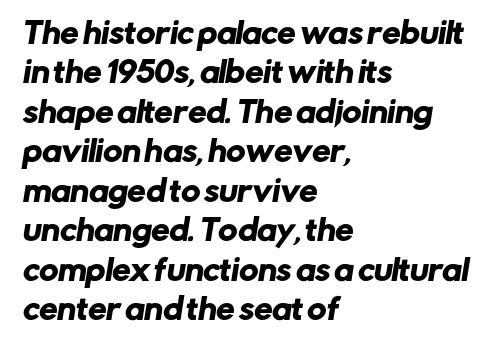
Is this a fixed-width face? No — the glyphs have proportional, varying widths. The horizontal fit of the characters is conventional and even. Horizontal alignment here is leftward, the default for most running prose. Descenders hang freely into open space.
